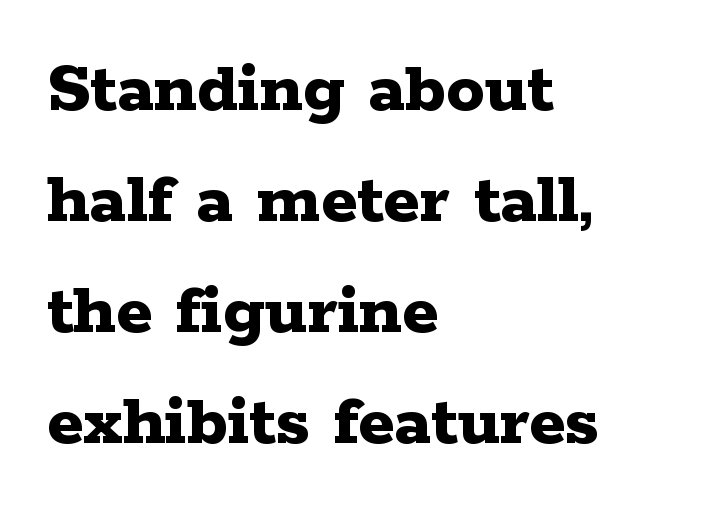
{"serif": "yes", "italic": "no", "bold": "yes", "weight": "bold", "width": "wide", "stroke_contrast": "low", "x_height": "medium", "monospaced": "no", "underline": "no", "align": "left", "line_spacing": "normal", "line_spacing_ratio": 1.46, "letter_spacing": "normal", "letter_spacing_em": 0.0, "glyph_px": 76}
